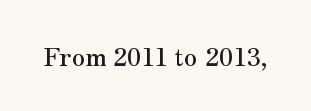
{"italic": "no", "underline": "no", "letter_spacing": "normal", "letter_spacing_em": 0.0, "glyph_px": 25}
